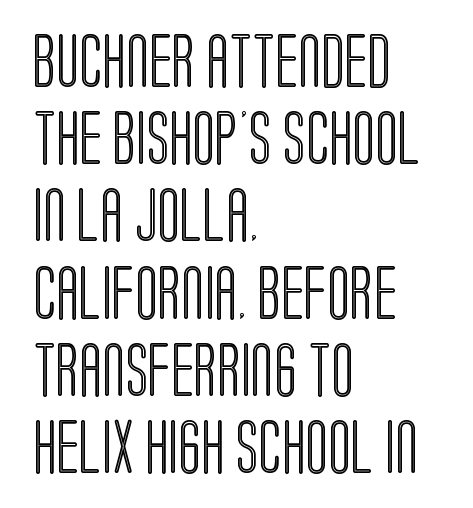
Here the designer chose a conventional face with non-uniform glyph widths. Bare-footed words on every line. Between one letter and the next there's only the usual sliver of space. The rendering uses a moderate line-height, typical for paragraphs. This rendering uses left alignment, leaving the right contour irregular.
